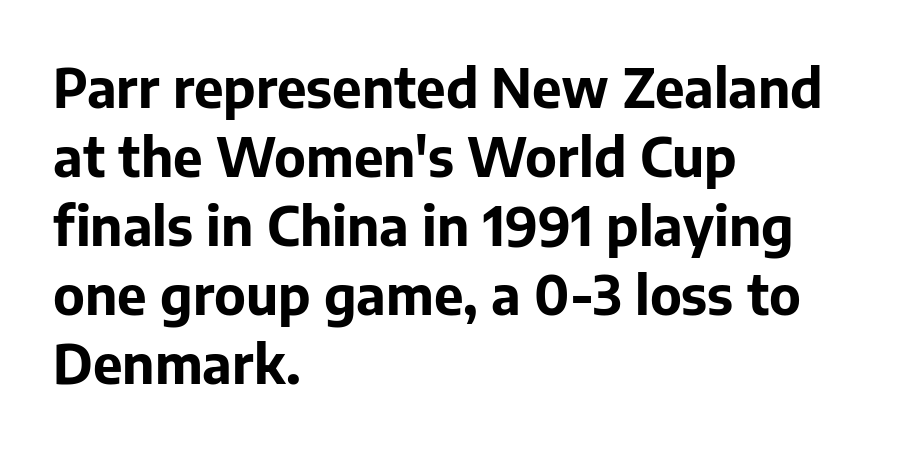
Q: Is the text bold? A: Yes.
Q: Is the text italic (slanted)? A: No, it is upright.
Q: Is the typeface a serif or a sans-serif typeface? A: Sans-serif.
Q: Is the text underlined? A: No.
Q: How is the paragraph aligned? A: Left-aligned.
Q: Is the spacing between letters normal or unusually wide? A: Normal.
Q: Is the spacing between lines tight, normal or loose? A: Normal.
Q: Width (condensed, normal, or wide)? A: Normal.
Q: Stroke contrast? A: Low.
Q: x-height? A: Medium.
Q: Monospaced? A: No.
